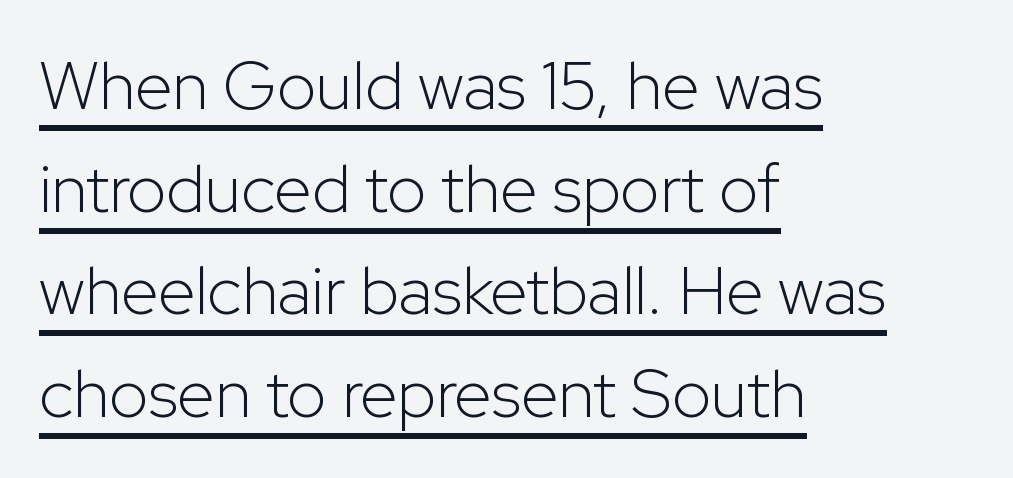
The image shows 68 px light sans-serif type, upright; set left-aligned, normal line spacing (1.51x), normal letter spacing, underlined; low stroke contrast and a medium x-height.
